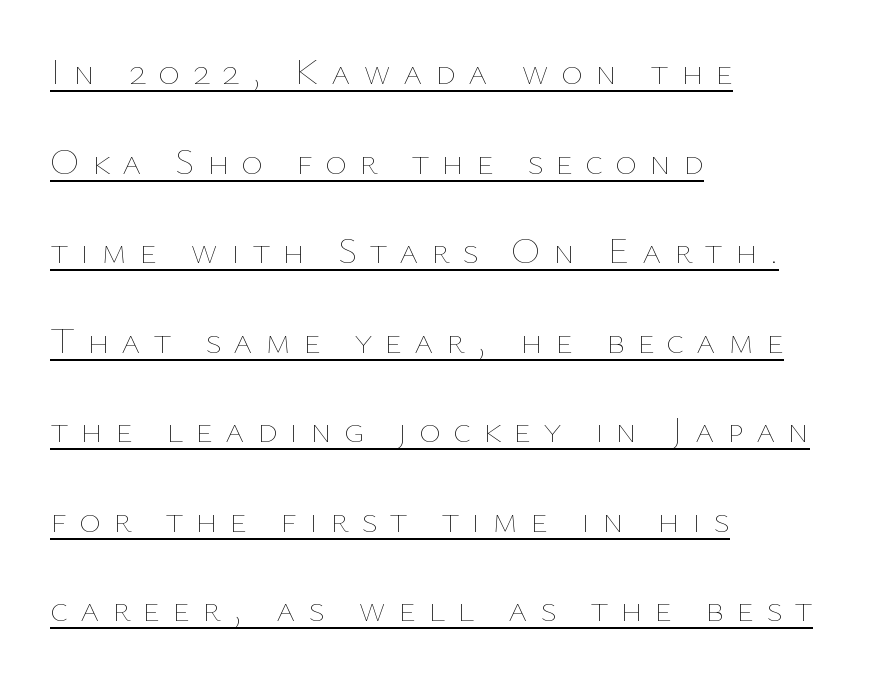
Q: Is the text bold? A: No.
Q: Is the text italic (slanted)? A: No, it is upright.
Q: Is the text underlined? A: Yes.
Q: How is the paragraph aligned? A: Left-aligned.
Q: Is the spacing between letters normal or unusually wide? A: Unusually wide.
Q: Is the spacing between lines tight, normal or loose? A: Loose.
Q: Width (condensed, normal, or wide)? A: Normal.
Q: Stroke contrast? A: Low.
Q: x-height? A: Medium.
Q: Monospaced? A: No.
